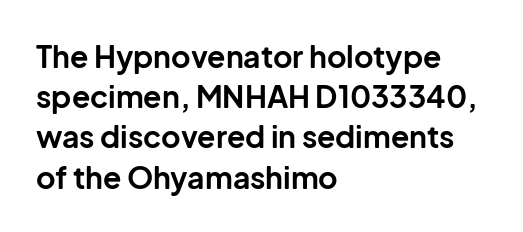
The image shows 30 px bold sans-serif type, upright; set left-aligned, normal line spacing (1.34x), normal letter spacing, not underlined; low stroke contrast and a medium x-height.
